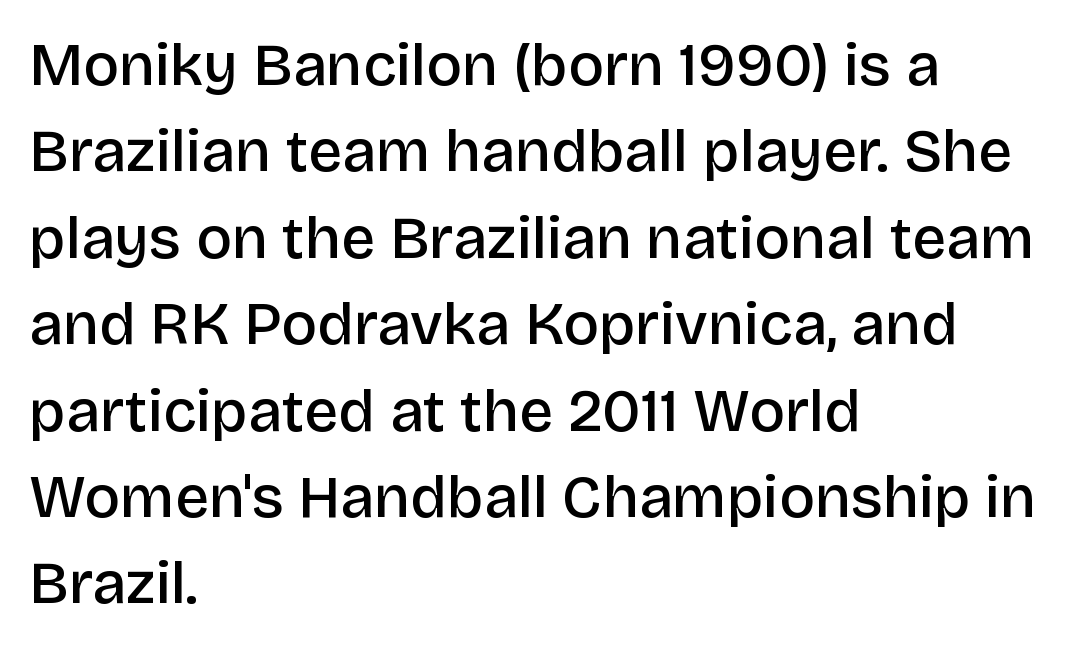
The image shows 60 px semibold sans-serif type, upright; set left-aligned, normal line spacing (1.44x), normal letter spacing, not underlined; low stroke contrast and a large x-height.
